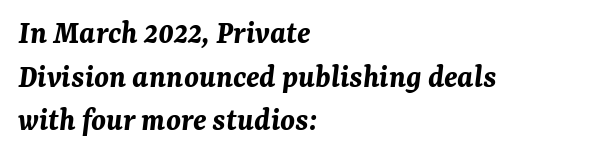
Q: Is the text bold? A: Yes.
Q: Is the text italic (slanted)? A: Yes, it leans right by about 7 degrees.
Q: Is the text underlined? A: No.
Q: How is the paragraph aligned? A: Left-aligned.
Q: Is the spacing between letters normal or unusually wide? A: Normal.
Q: Is the spacing between lines tight, normal or loose? A: Normal.
Q: Width (condensed, normal, or wide)? A: Normal.
Q: Stroke contrast? A: Medium.
Q: x-height? A: Medium.
Q: Monospaced? A: No.
